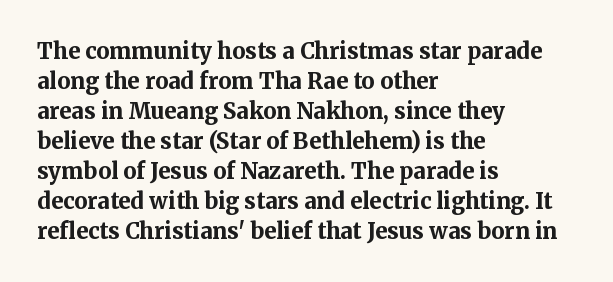
The image shows 22 px bold type, upright; set left-aligned, normal line spacing (1.36x), normal letter spacing, not underlined.
